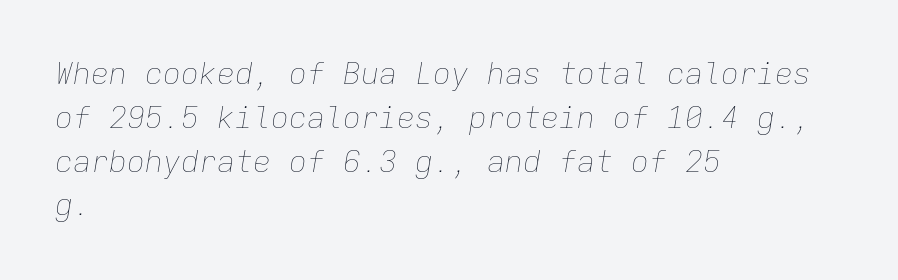
{"italic": "yes", "lean": "right", "slant_degrees": 9, "bold": "no", "weight": "thin", "width": "normal", "stroke_contrast": "low", "x_height": "medium", "monospaced": "yes", "underline": "no", "align": "left", "line_spacing": "normal", "line_spacing_ratio": 1.46, "letter_spacing": "normal", "letter_spacing_em": 0.0, "glyph_px": 30}
